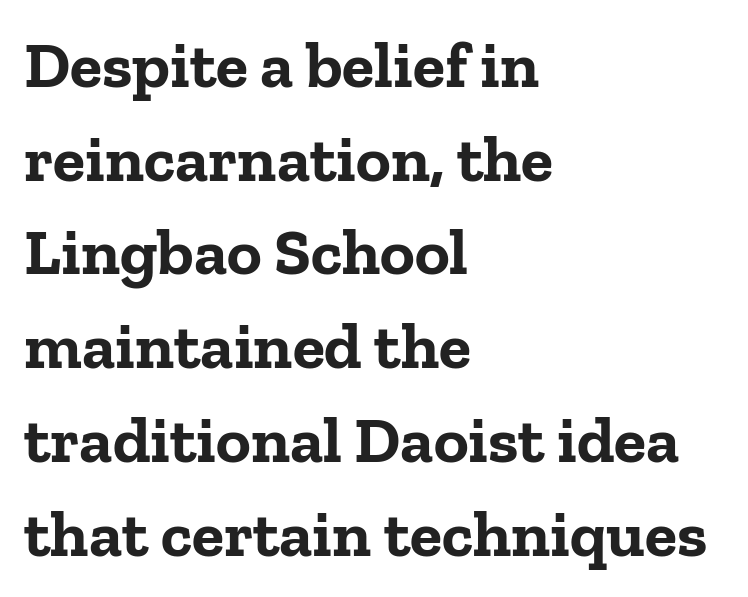
The image shows 66 px bold serif type, upright; set left-aligned, normal line spacing (1.42x), normal letter spacing, not underlined; low stroke contrast and a medium x-height.
